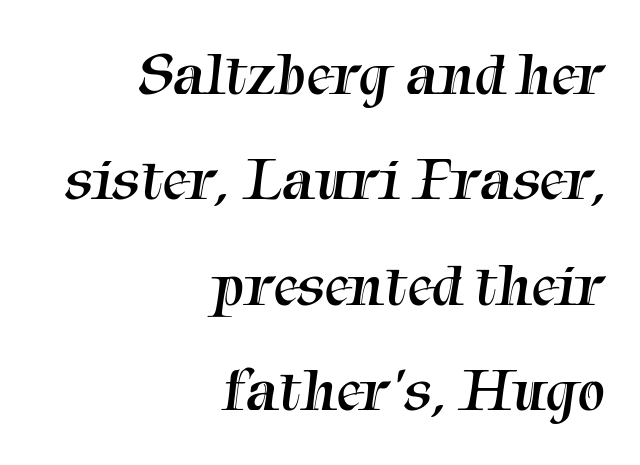
Summary of weight: not heavy and not bold. The foot of each line stays bare and open. Serifs: yes, visible at the terminals of the letterforms. The leading is moderate, giving the passage an even texture. Varying glyph widths throughout — classic text-font behaviour. This rendering uses right alignment, leaving the left contour irregular.
